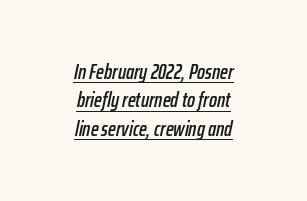
The passage is arranged like a title page — every line centered. The face used here is rendered with its standard letterfit. The specimen reads as italic at a glance. The passage shown is underscored from start to finish. Vertical spacing — default.
